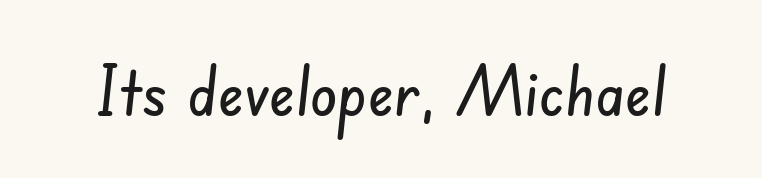
Type style note: lacks serifs. The baseline area is clear. The gaps between neighbouring characters are ordinary and unremarkable. The rendering uses natural spacing where letterforms have individual widths.
